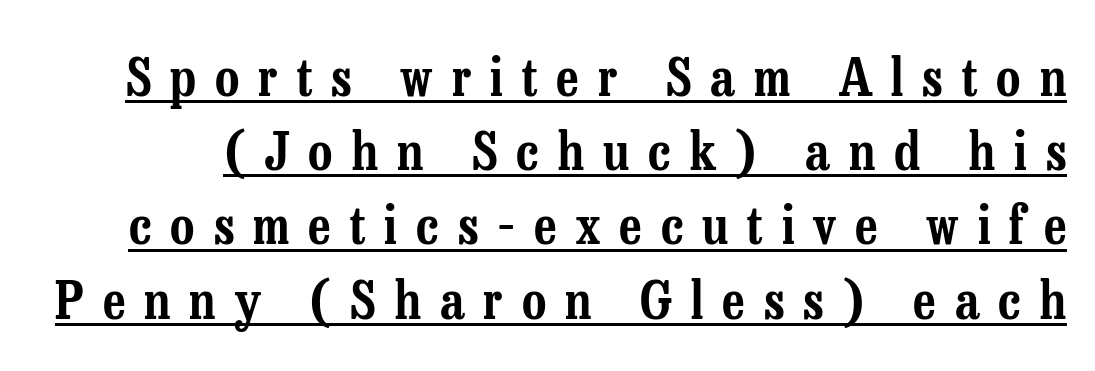
Do the characters align in a grid? No, the font is proportional. Each line of the rendering has a horizontal stroke beneath the glyphs. Look at the tracking — it's clearly loosened, letters drifting apart. The rendering shows small feet on the letterforms — a serif design.
